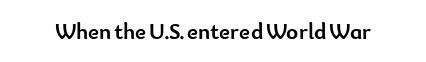
The image shows 23 px bold type, upright; set normal letter spacing, not underlined.
